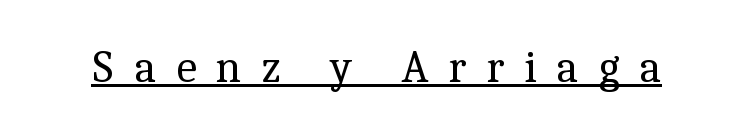
{"serif": "yes", "italic": "no", "bold": "no", "weight": "regular", "width": "normal", "x_height": "medium", "monospaced": "no", "underline": "yes", "letter_spacing": "wide", "letter_spacing_em": 0.43, "glyph_px": 45}
